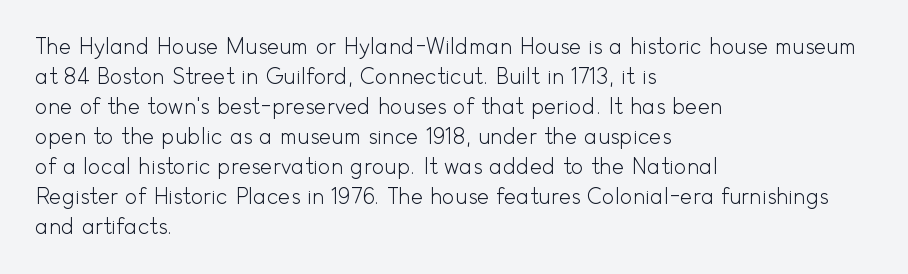
The image shows 21 px text type, upright; set left-aligned, normal line spacing (1.43x), normal letter spacing, not underlined.
